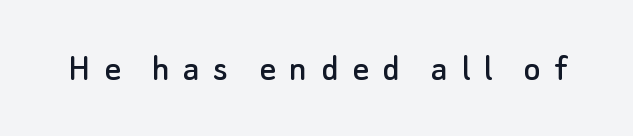
{"serif": "no", "italic": "no", "width": "normal", "stroke_contrast": "low", "x_height": "small", "monospaced": "no", "underline": "no", "letter_spacing": "wide", "letter_spacing_em": 0.33, "glyph_px": 40}
